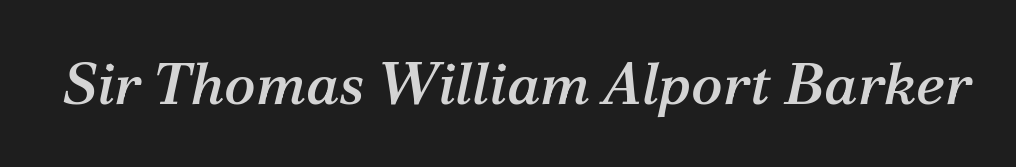
{"serif": "yes", "italic": "yes", "lean": "right", "slant_degrees": 12, "width": "normal", "stroke_contrast": "medium", "x_height": "medium", "monospaced": "no", "underline": "no", "letter_spacing": "normal", "letter_spacing_em": 0.0, "glyph_px": 59}
